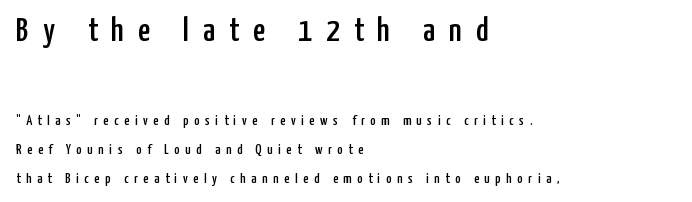
Horizontal alignment here is leftward, the default for most running prose. You can tell it's not italic because the verticals are truly vertical. Between one letter and the next there's a generous, obvious gap. Varying glyph widths throughout — classic text-font behaviour. Has an underline been added? It has not.
